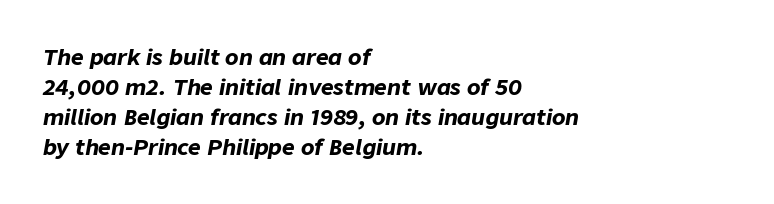
{"italic": "yes", "lean": "right", "slant_degrees": 9, "bold": "yes", "underline": "no", "align": "left", "line_spacing": "normal", "line_spacing_ratio": 1.36, "letter_spacing": "normal", "letter_spacing_em": 0.0, "glyph_px": 22}
